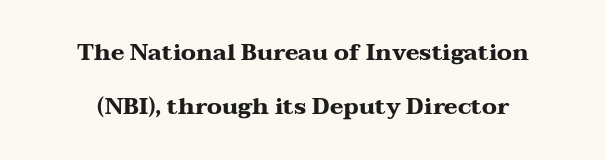
The image shows 23 px bold type, upright; set centered, loose line spacing (2.34x), normal letter spacing, not underlined.
